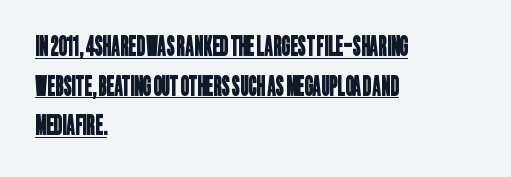
Nothing unusual about the tracking: characters are spaced as the font intends. The specimen includes a rule beneath the text block's lines. Where is the straight margin? On the left. How would I describe the line gaps? Plain and ordinary.
